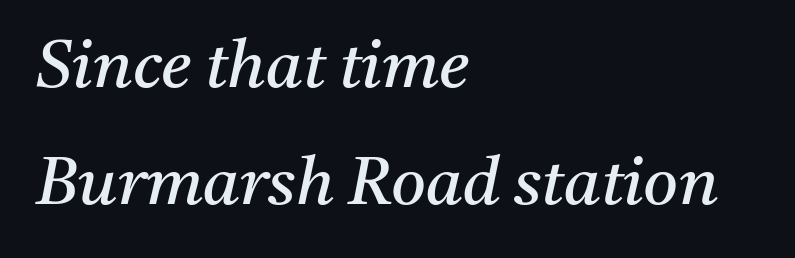
The image shows 67 px regular-weight serif type, italic (leaning right); set left-aligned, line spacing 1.75x, normal letter spacing, not underlined; medium stroke contrast and a medium x-height.
